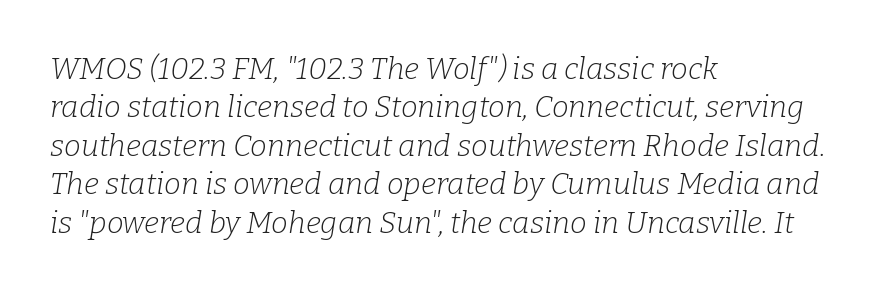
{"serif": "yes", "italic": "yes", "lean": "right", "slant_degrees": 9, "bold": "no", "weight": "light", "width": "normal", "stroke_contrast": "low", "x_height": "medium", "monospaced": "no", "underline": "no", "align": "left", "line_spacing": "normal", "line_spacing_ratio": 1.28, "letter_spacing": "normal", "letter_spacing_em": 0.0, "glyph_px": 30}
